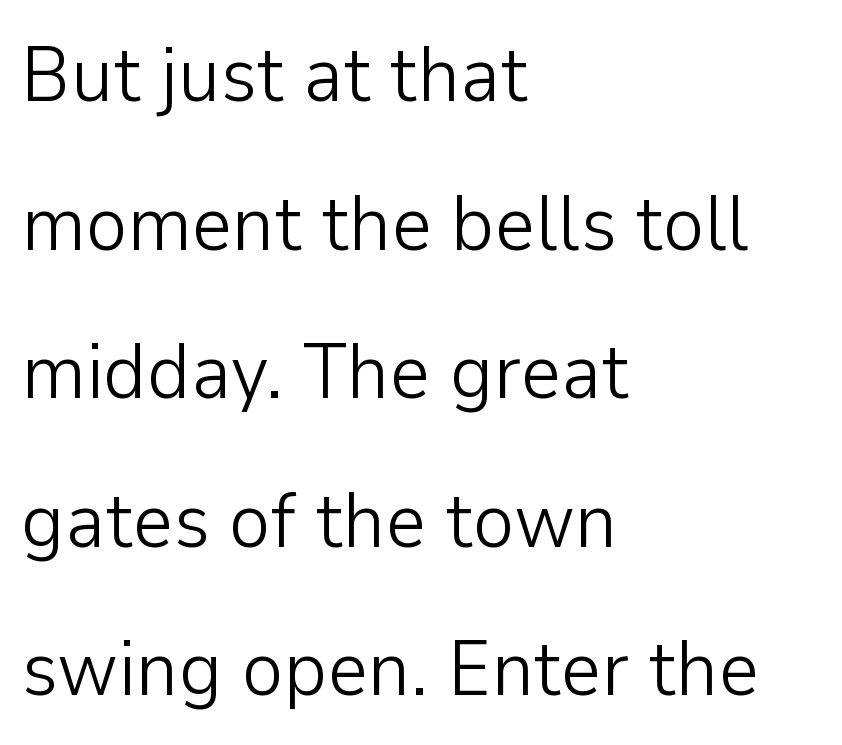
{"serif": "no", "italic": "no", "bold": "no", "weight": "light", "width": "normal", "stroke_contrast": "low", "x_height": "medium", "monospaced": "no", "underline": "no", "align": "left", "line_spacing_ratio": 1.88, "letter_spacing": "normal", "letter_spacing_em": 0.0, "glyph_px": 79}
